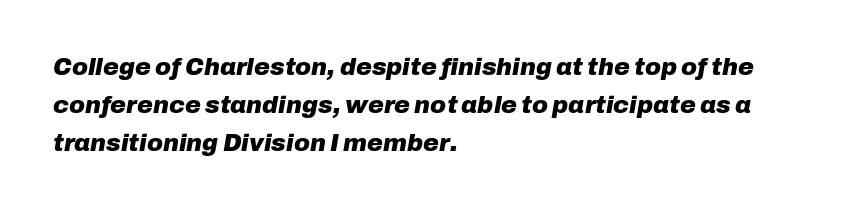
Q: Is the text bold? A: Yes.
Q: Is the text italic (slanted)? A: Yes, it leans right by about 10 degrees.
Q: Is the text underlined? A: No.
Q: How is the paragraph aligned? A: Left-aligned.
Q: Is the spacing between letters normal or unusually wide? A: Normal.
Q: Is the spacing between lines tight, normal or loose? A: Normal.
